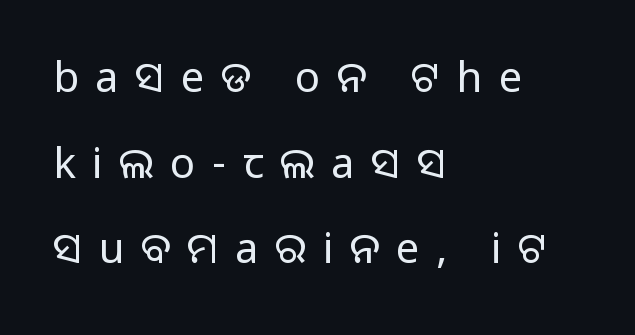
{"serif": "no", "italic": "no", "bold": "no", "weight": "regular", "width": "normal", "stroke_contrast": "low", "x_height": "large", "monospaced": "no", "underline": "no", "align": "left", "line_spacing": "loose", "line_spacing_ratio": 2.04, "letter_spacing": "wide", "letter_spacing_em": 0.39, "glyph_px": 42}
